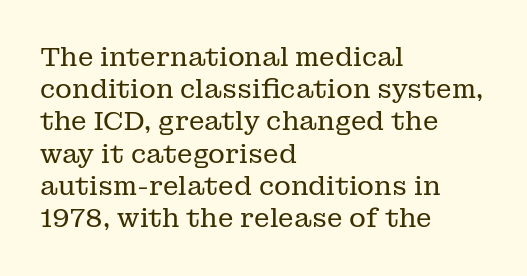
{"italic": "no", "bold": "no", "underline": "no", "align": "left", "line_spacing_ratio": 1.24, "letter_spacing": "normal", "letter_spacing_em": 0.0, "glyph_px": 26}
